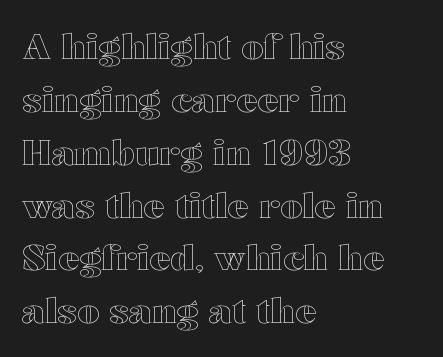
The image shows 35 px wide type, upright; set left-aligned, normal line spacing (1.51x), normal letter spacing, not underlined; a medium x-height.
